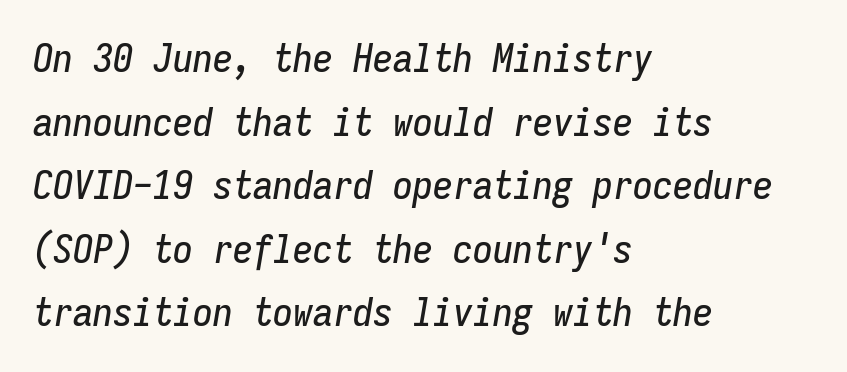
{"italic": "yes", "lean": "right", "slant_degrees": 9, "width": "condensed", "stroke_contrast": "low", "x_height": "medium", "monospaced": "yes", "underline": "no", "align": "left", "line_spacing": "normal", "line_spacing_ratio": 1.59, "letter_spacing": "normal", "letter_spacing_em": 0.0, "glyph_px": 40}
